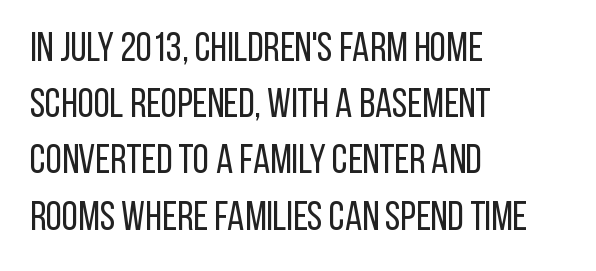
{"serif": "no", "italic": "no", "bold": "no", "weight": "regular", "width": "condensed", "stroke_contrast": "low", "x_height": "large", "monospaced": "no", "underline": "no", "align": "left", "line_spacing": "normal", "line_spacing_ratio": 1.37, "letter_spacing": "normal", "letter_spacing_em": 0.0, "glyph_px": 41}
